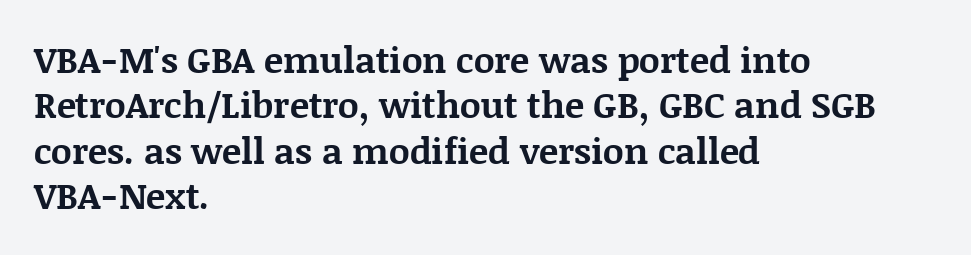
How are the letters spaced? Ordinarily, with no added tracking. Reading down the block, your eye returns to a fixed left position each line. Type style note: has serifs. Is there much room between lines? A standard amount, neither cramped nor airy. Heavy, bold letterforms.
